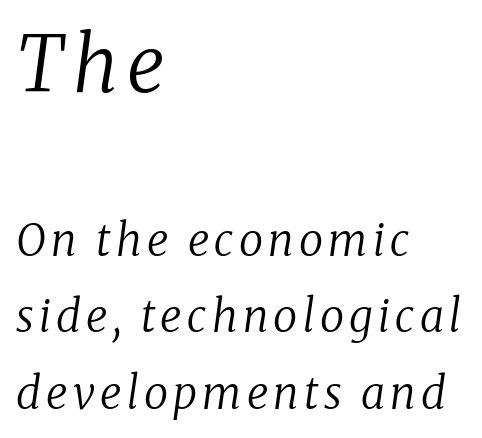
Caption: face not bold, strokes unweighted. If you squint, the top block still reads clearly — it's the larger of the two. Alignment: flush left. This sample has the flowing, uneven cadence of proportional lettering. Is the type slanted? Yes — the strokes lean at a clear angle. Small tapered or slab feet sit at the stroke ends, so this counts as serif.
